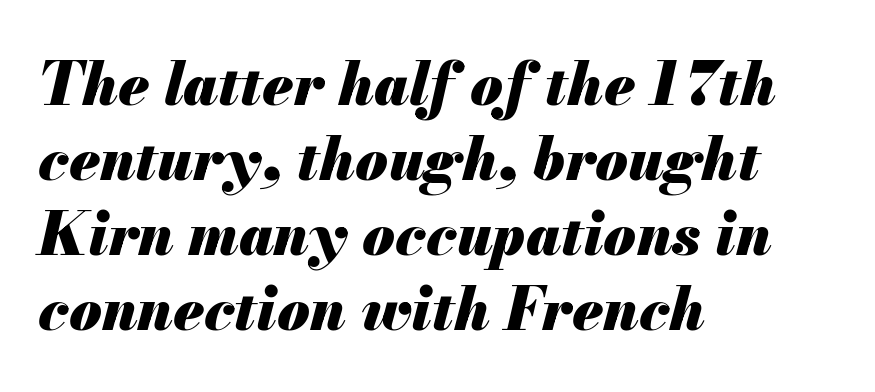
Q: Is the text bold? A: Yes.
Q: Is the text italic (slanted)? A: Yes, it leans right by about 13 degrees.
Q: Is the text underlined? A: No.
Q: How is the paragraph aligned? A: Left-aligned.
Q: Is the spacing between letters normal or unusually wide? A: Normal.
Q: Is the spacing between lines tight, normal or loose? A: Normal.
Q: Width (condensed, normal, or wide)? A: Normal.
Q: Stroke contrast? A: Medium.
Q: x-height? A: Small.
Q: Monospaced? A: No.
